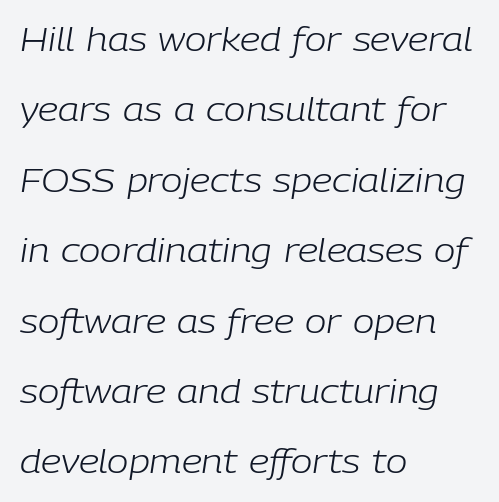
Q: Is the text bold? A: No.
Q: Is the text italic (slanted)? A: Yes, it leans right by about 9 degrees.
Q: Is the text underlined? A: No.
Q: How is the paragraph aligned? A: Left-aligned.
Q: Is the spacing between letters normal or unusually wide? A: Normal.
Q: Is the spacing between lines tight, normal or loose? A: Loose.
Q: Width (condensed, normal, or wide)? A: Normal.
Q: Stroke contrast? A: Low.
Q: x-height? A: Medium.
Q: Monospaced? A: No.
